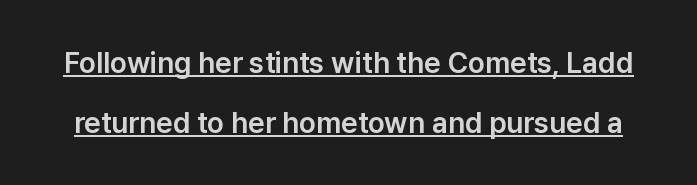
A typesetter would call this zero additional tracking. The characters display no serif detailing; their extremities are plain. The designer dialed line spacing up above the default. What decoration does the sample have? An underline.
